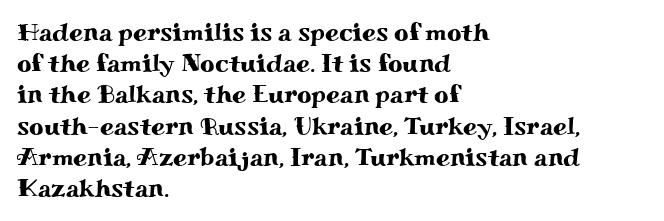
If you drew a line through each stem, it would be perfectly vertical. Leading: standard. The setting favours the left margin, as ordinary paragraphs usually do. Nobody touched the tracking dial on this one. Lines of text with bare space underneath.
